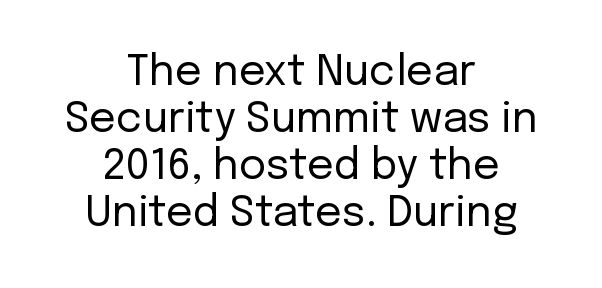
{"serif": "no", "italic": "no", "bold": "no", "weight": "regular", "width": "normal", "stroke_contrast": "low", "x_height": "medium", "monospaced": "no", "underline": "no", "align": "center", "line_spacing": "tight", "line_spacing_ratio": 1.12, "letter_spacing": "normal", "letter_spacing_em": 0.0, "glyph_px": 42}
